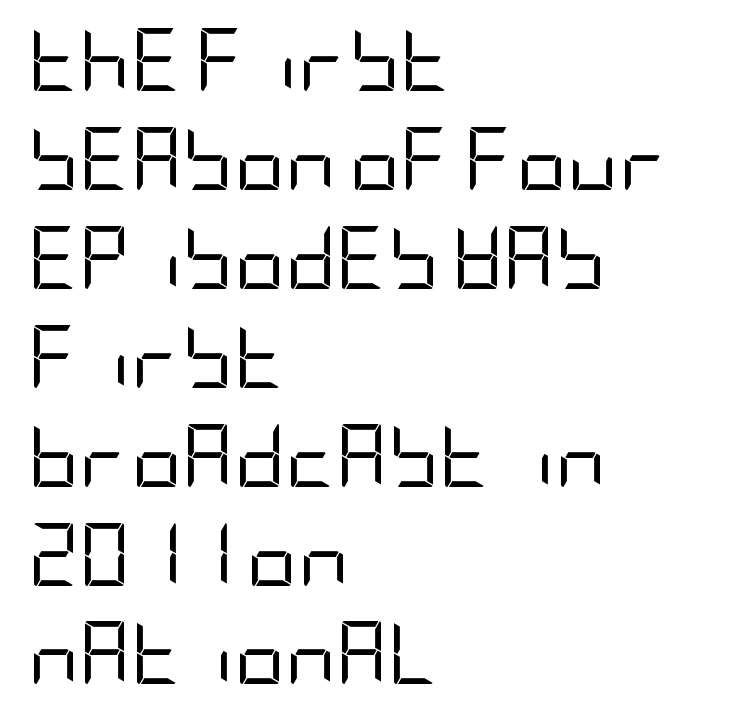
Q: Is the text bold? A: No.
Q: Is the text italic (slanted)? A: No, it is upright.
Q: Is the typeface a serif or a sans-serif typeface? A: Sans-serif.
Q: Is the text underlined? A: No.
Q: How is the paragraph aligned? A: Left-aligned.
Q: Is the spacing between letters normal or unusually wide? A: Normal.
Q: Is the spacing between lines tight, normal or loose? A: Normal.
Q: Width (condensed, normal, or wide)? A: Condensed.
Q: Stroke contrast? A: Low.
Q: x-height? A: Large.
